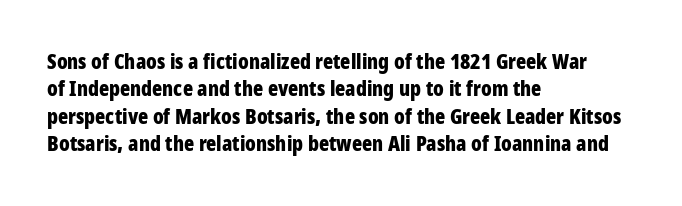
{"italic": "no", "bold": "yes", "underline": "no", "align": "left", "line_spacing": "normal", "line_spacing_ratio": 1.3, "letter_spacing": "normal", "letter_spacing_em": 0.0, "glyph_px": 21}
